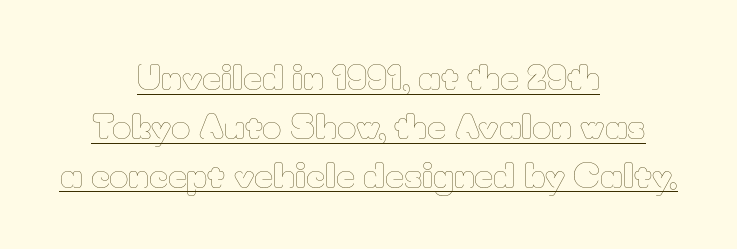
Q: Is the text bold? A: No.
Q: Is the text italic (slanted)? A: No, it is upright.
Q: Is the text underlined? A: Yes.
Q: How is the paragraph aligned? A: Centered.
Q: Is the spacing between letters normal or unusually wide? A: Normal.
Q: Is the spacing between lines tight, normal or loose? A: Normal.
Q: Width (condensed, normal, or wide)? A: Normal.
Q: Stroke contrast? A: Low.
Q: x-height? A: Small.
Q: Monospaced? A: No.
